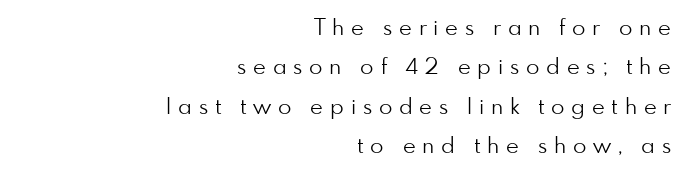
{"italic": "no", "bold": "no", "underline": "no", "align": "right", "line_spacing_ratio": 1.79, "letter_spacing": "wide", "letter_spacing_em": 0.31, "glyph_px": 22}
